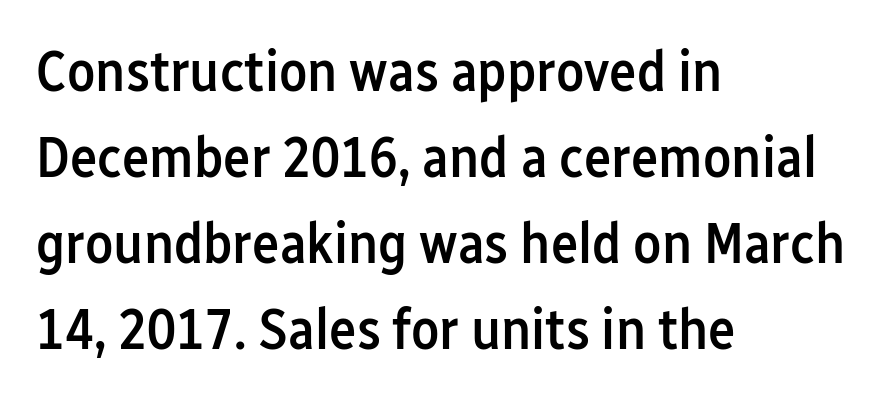
Q: Is the text bold? A: Semi-bold.
Q: Is the text italic (slanted)? A: No, it is upright.
Q: Is the typeface a serif or a sans-serif typeface? A: Sans-serif.
Q: Is the text underlined? A: No.
Q: How is the paragraph aligned? A: Left-aligned.
Q: Is the spacing between letters normal or unusually wide? A: Normal.
Q: Is the spacing between lines tight, normal or loose? A: Normal.
Q: Width (condensed, normal, or wide)? A: Condensed.
Q: Stroke contrast? A: Low.
Q: x-height? A: Medium.
Q: Monospaced? A: No.
